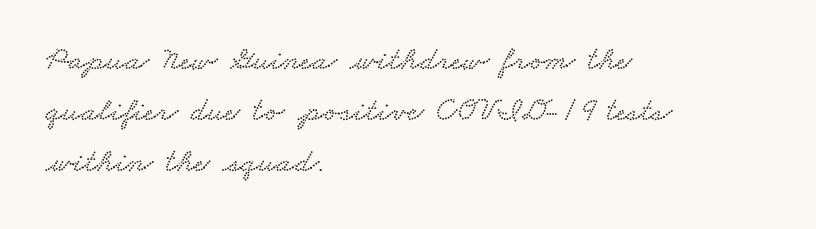
Q: Is the typeface a serif or a sans-serif typeface? A: Serif.
Q: Is the text underlined? A: No.
Q: How is the paragraph aligned? A: Left-aligned.
Q: Is the spacing between letters normal or unusually wide? A: Normal.
Q: Is the spacing between lines tight, normal or loose? A: Normal.
Q: Width (condensed, normal, or wide)? A: Wide.
Q: Stroke contrast? A: Low.
Q: x-height? A: Small.
Q: Monospaced? A: No.
